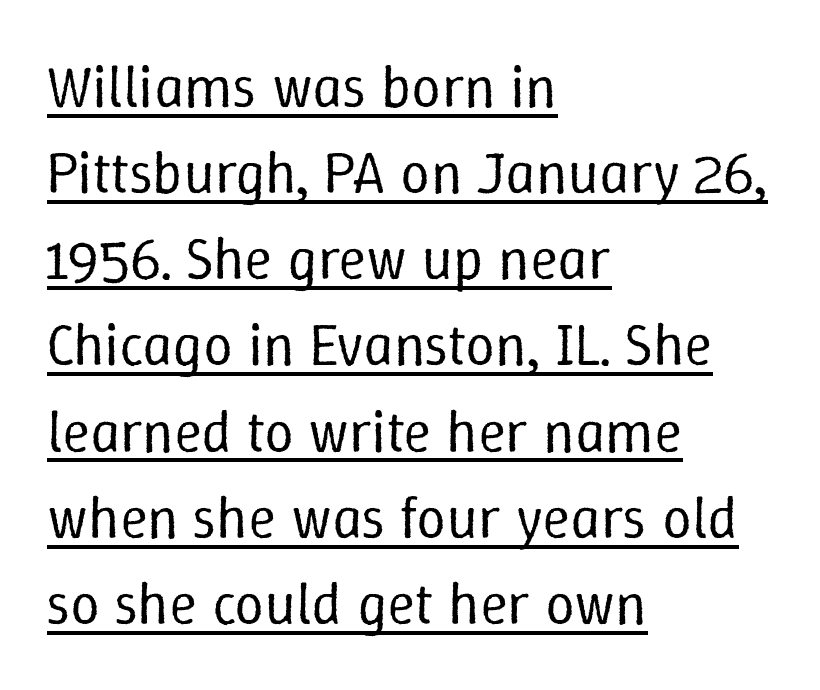
The image shows 59 px regular-weight type, upright; set left-aligned, normal line spacing (1.46x), normal letter spacing, underlined; low stroke contrast and a medium x-height.
